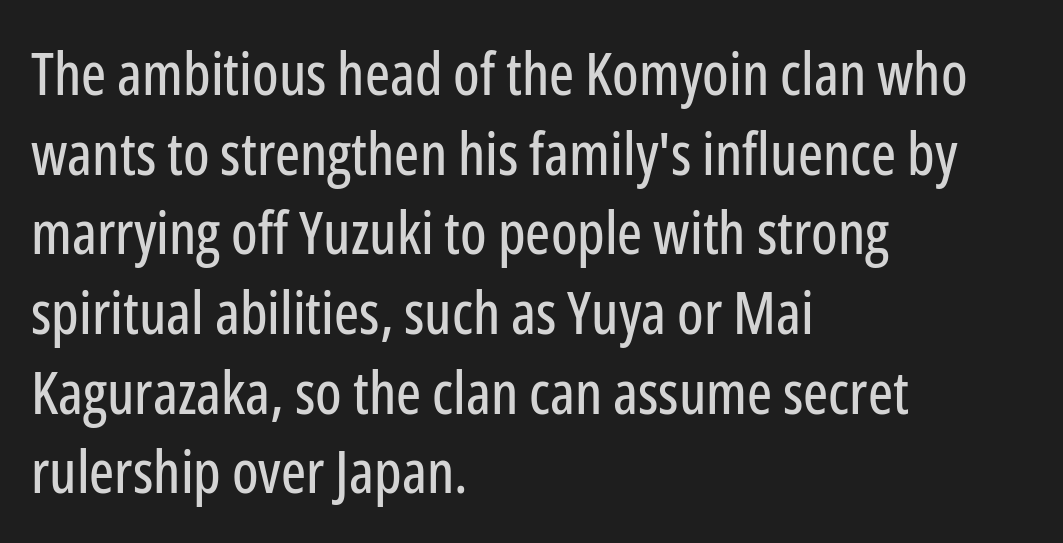
Ordinary non-slanted type is in use. A bare baseline throughout the passage. Varying glyph widths throughout — classic text-font behaviour. No feet cap the strokes, marking this as sans-serif type. Notice how descenders clear the ascenders below comfortably — that's standard leading. Short note: letters normally spaced.
